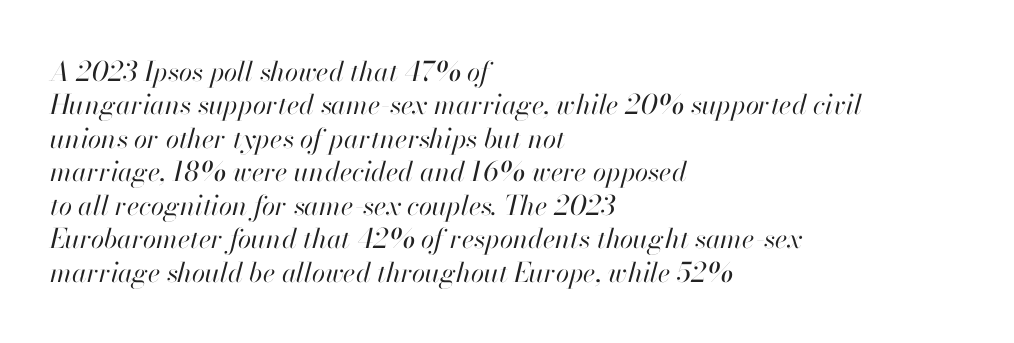
These lines keep a tight, regular rhythm from letter to letter. Italic? Definitely — the glyphs are oblique. On a weight scale, this lands at 450 or below. In CSS terms this would be text-align: left.
